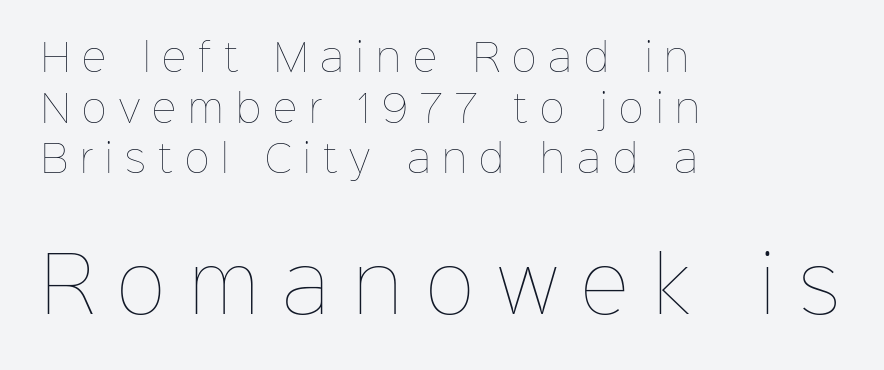
{"italic": "no", "bold": "no", "weight": "thin", "width": "normal", "stroke_contrast": "low", "x_height": "medium", "monospaced": "no", "underline": "no", "align": "left", "line_spacing": "normal", "line_spacing_ratio": 1.33, "letter_spacing": "wide", "letter_spacing_em": 0.32, "larger_block": "second", "size_ratio": 1.97, "glyph_px": 75}
